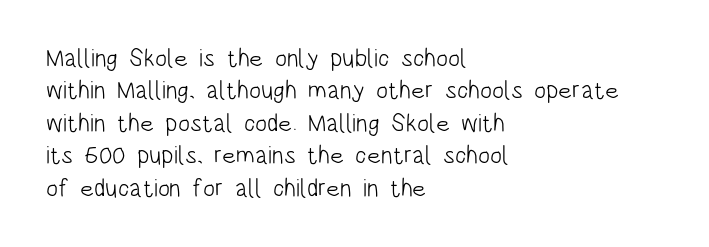
Q: Is the text bold? A: No.
Q: Is the text italic (slanted)? A: No, it is upright.
Q: Is the text underlined? A: No.
Q: How is the paragraph aligned? A: Left-aligned.
Q: Is the spacing between letters normal or unusually wide? A: Normal.
Q: Is the spacing between lines tight, normal or loose? A: Normal.
